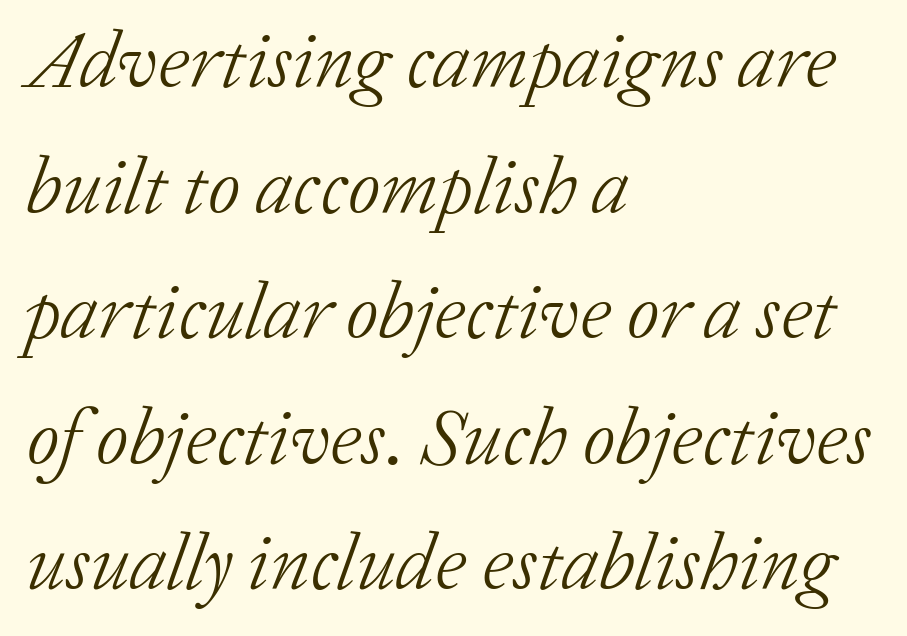
These lines are rendered in a variable-pitch font. Stems here are at most as thick as an everyday book face. Quick note: italic. Each letter's strokes conclude with small projecting serifs. Rule under the text: the space is simply empty.
